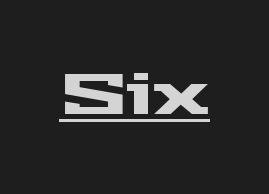
Q: Is the text italic (slanted)? A: No, it is upright.
Q: Is the typeface a serif or a sans-serif typeface? A: Sans-serif.
Q: Is the text underlined? A: Yes.
Q: Is the spacing between letters normal or unusually wide? A: Normal.
Q: Width (condensed, normal, or wide)? A: Wide.
Q: Stroke contrast? A: Medium.
Q: x-height? A: Medium.
Q: Monospaced? A: No.
